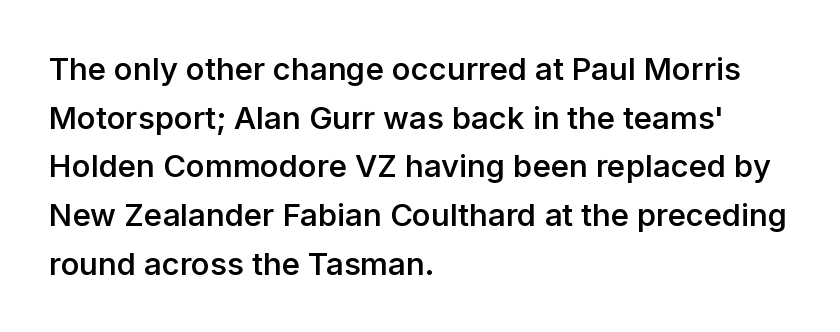
The image shows 31 px semibold sans-serif type, upright; set left-aligned, normal line spacing (1.57x), normal letter spacing, not underlined; low stroke contrast and a medium x-height.
